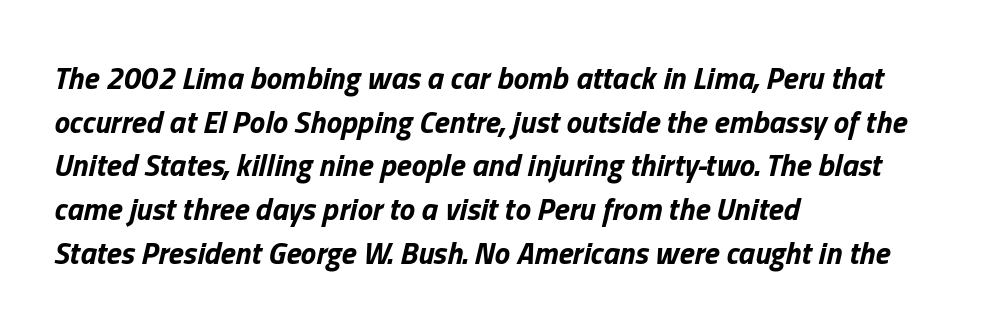
{"italic": "yes", "lean": "right", "slant_degrees": 13, "bold": "yes", "weight": "bold", "width": "normal", "stroke_contrast": "low", "x_height": "medium", "monospaced": "no", "underline": "no", "align": "left", "line_spacing": "normal", "line_spacing_ratio": 1.41, "letter_spacing": "normal", "letter_spacing_em": 0.0, "glyph_px": 31}
